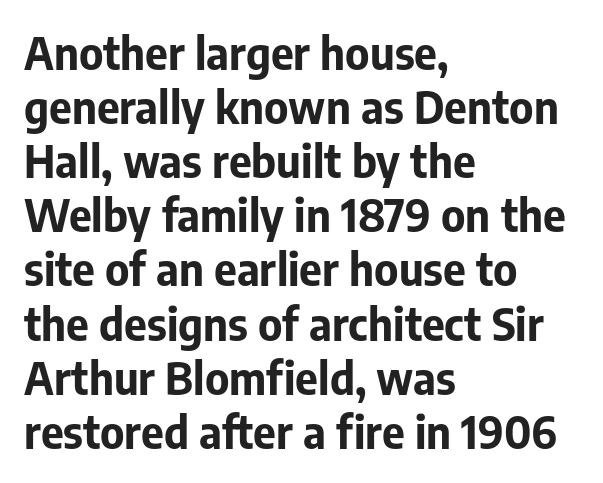
The image shows 44 px bold sans-serif type, upright; set left-aligned, line spacing 1.23x, normal letter spacing, not underlined; low stroke contrast and a medium x-height.
